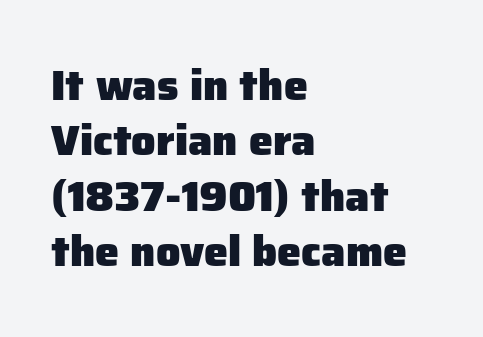
The image shows 43 px heavy sans-serif type, upright; set left-aligned, normal line spacing (1.29x), normal letter spacing, not underlined; low stroke contrast and a medium x-height.
